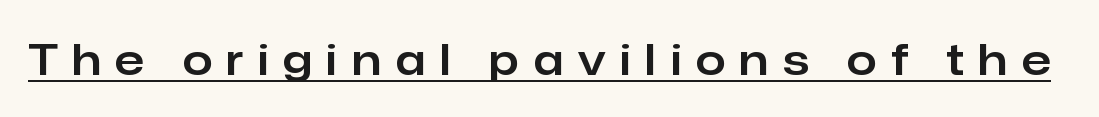
{"serif": "no", "italic": "no", "width": "normal", "stroke_contrast": "low", "x_height": "medium", "monospaced": "no", "underline": "yes", "letter_spacing": "wide", "letter_spacing_em": 0.34, "glyph_px": 43}
